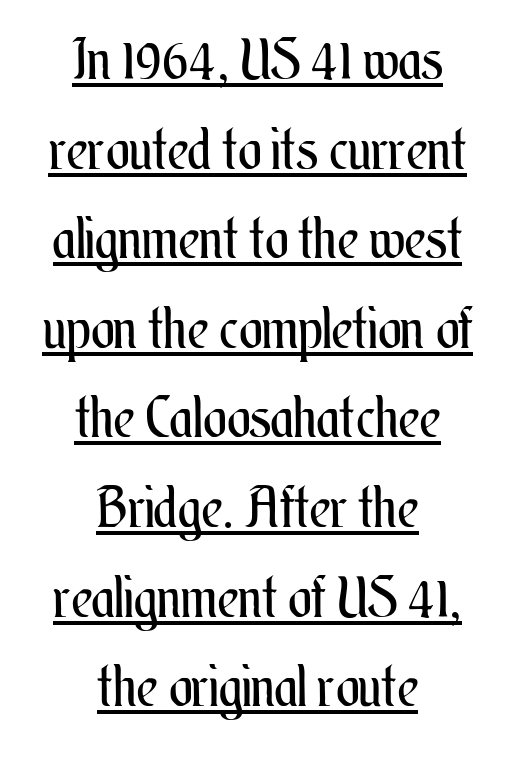
{"italic": "no", "bold": "no", "weight": "regular", "width": "condensed", "stroke_contrast": "medium", "x_height": "small", "monospaced": "no", "underline": "yes", "align": "center", "line_spacing": "normal", "line_spacing_ratio": 1.6, "letter_spacing": "normal", "letter_spacing_em": 0.0, "glyph_px": 56}
